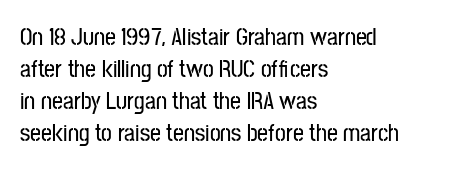
{"italic": "no", "underline": "no", "align": "left", "line_spacing": "normal", "line_spacing_ratio": 1.34, "letter_spacing": "normal", "letter_spacing_em": 0.0, "glyph_px": 24}
